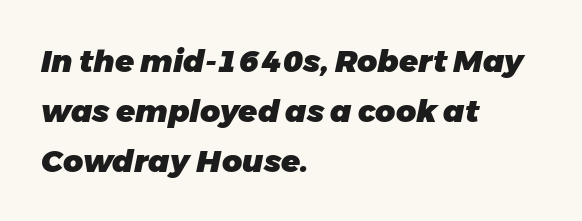
{"italic": "yes", "lean": "right", "slant_degrees": 11, "bold": "yes", "weight": "heavy", "width": "normal", "stroke_contrast": "low", "x_height": "medium", "monospaced": "no", "underline": "no", "align": "left", "line_spacing": "normal", "line_spacing_ratio": 1.61, "letter_spacing": "normal", "letter_spacing_em": 0.0, "glyph_px": 31}
